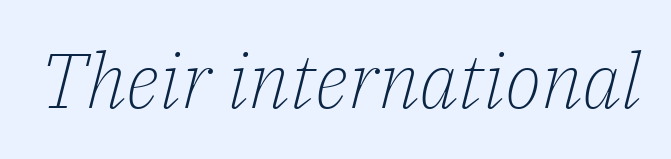
{"serif": "yes", "italic": "yes", "lean": "right", "slant_degrees": 14, "bold": "no", "weight": "light", "width": "normal", "stroke_contrast": "low", "x_height": "medium", "monospaced": "no", "underline": "no", "letter_spacing": "normal", "letter_spacing_em": 0.0, "glyph_px": 77}
